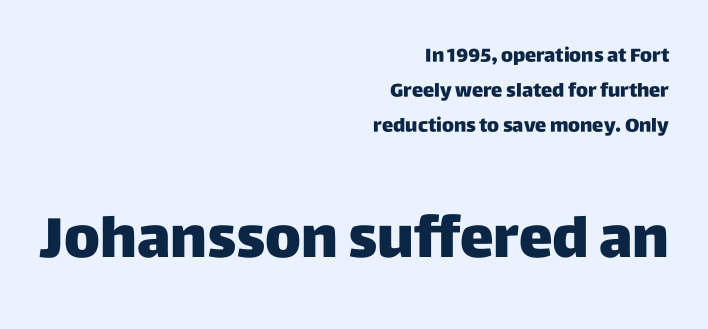
The image shows 57 px heavy sans-serif type, upright; set right-aligned, line spacing 1.83x, normal letter spacing, not underlined; the second (bottom) block is 3.0x larger; low stroke contrast and a large x-height.
